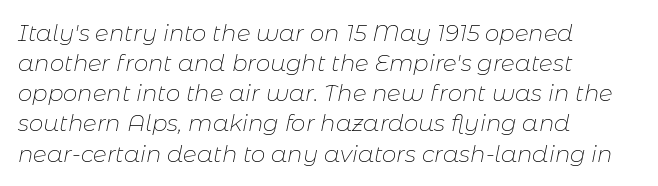
{"italic": "yes", "lean": "right", "slant_degrees": 11, "bold": "no", "underline": "no", "align": "left", "line_spacing": "normal", "line_spacing_ratio": 1.31, "letter_spacing": "normal", "letter_spacing_em": 0.0, "glyph_px": 23}
